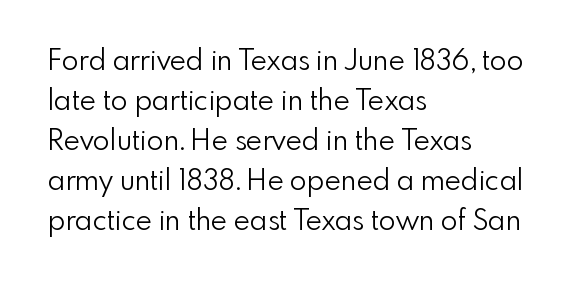
The image shows 28 px light sans-serif type, upright; set left-aligned, normal line spacing (1.43x), normal letter spacing, not underlined; low stroke contrast and a small x-height.
